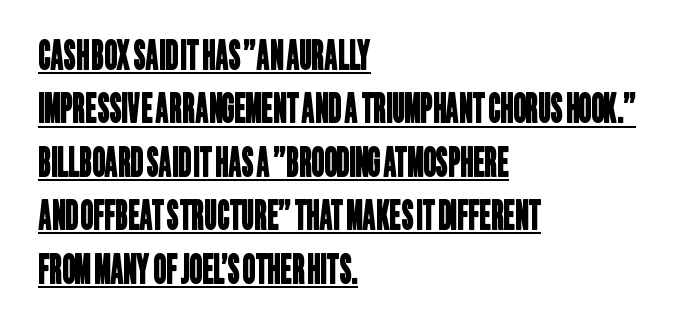
Q: Is the typeface a serif or a sans-serif typeface? A: Sans-serif.
Q: Is the text underlined? A: Yes.
Q: How is the paragraph aligned? A: Left-aligned.
Q: Is the spacing between letters normal or unusually wide? A: Normal.
Q: Is the spacing between lines tight, normal or loose? A: Normal.
Q: Width (condensed, normal, or wide)? A: Condensed.
Q: Stroke contrast? A: Low.
Q: x-height? A: Large.
Q: Monospaced? A: No.
